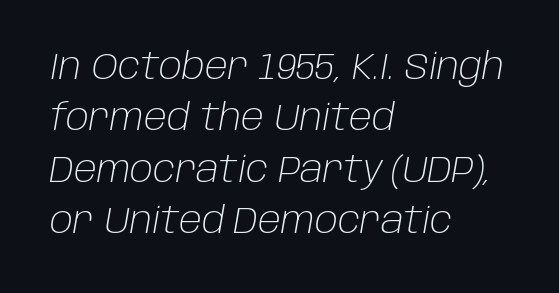
Underline: absent. Does the leading feel generous? No, just average. Line starts are locked; line ends wander. Each stroke keeps to a modest, everyday thickness or less. There's an unmistakable incline to the writing here.
